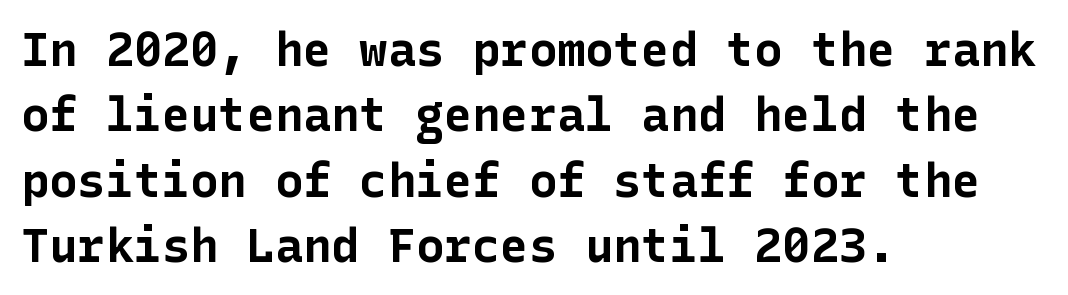
The image shows 47 px bold sans-serif type, upright; set left-aligned, normal line spacing (1.39x), normal letter spacing, not underlined; low stroke contrast and a medium x-height.
